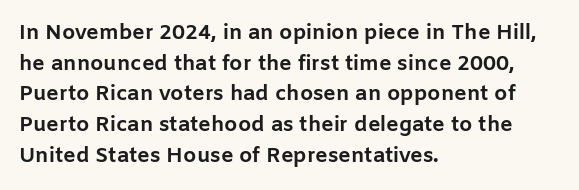
The image shows 21 px bold type, upright; set left-aligned, normal line spacing (1.46x), normal letter spacing, not underlined.
